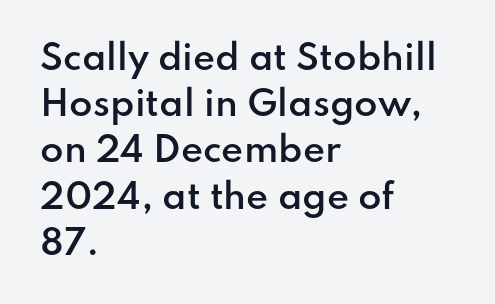
The passage shown is typed in a proportional face where columns would drift. A typesetter would call this zero additional tracking. Stroke thickness is moderately raised; the sample reads as semibold. Does the type have serifs? No, each stem ends abruptly. The setting favours the left margin, as ordinary paragraphs usually do.
